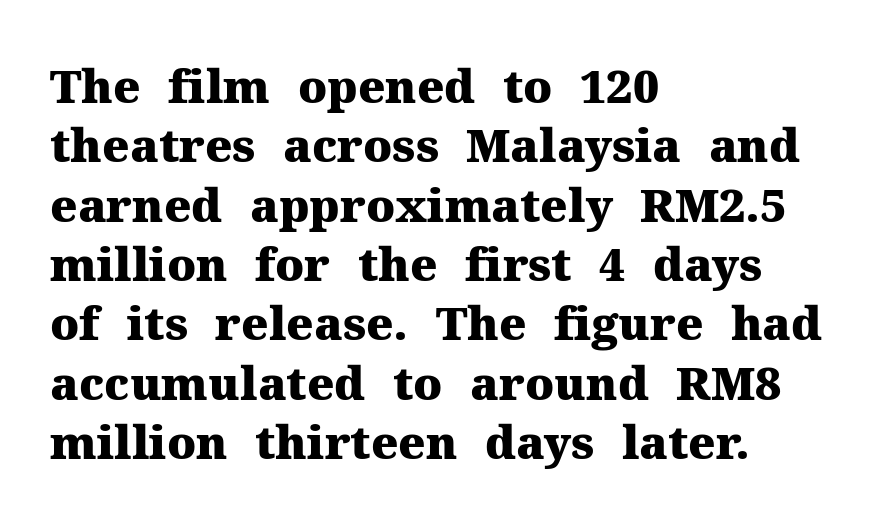
Spacing verdict: proportional, widths tailored to each character. When letters stand straight like this, we call the style roman or upright. Baseline-to-baseline distance is the conventional proportion of letter height. A typesetter would label this face a serif.
